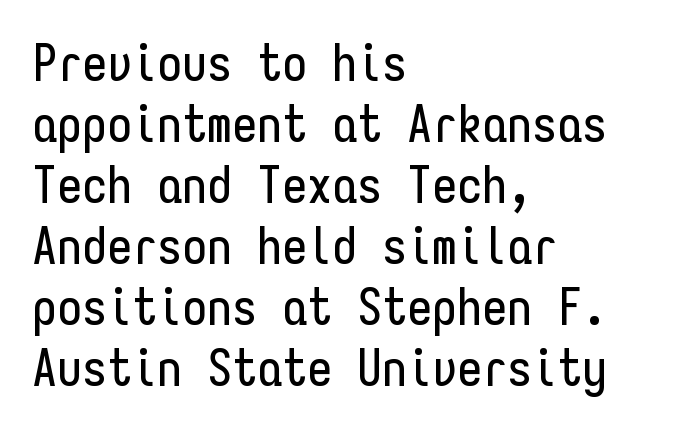
Q: Is the text italic (slanted)? A: No, it is upright.
Q: Is the typeface a serif or a sans-serif typeface? A: Sans-serif.
Q: Is the text underlined? A: No.
Q: How is the paragraph aligned? A: Left-aligned.
Q: Is the spacing between letters normal or unusually wide? A: Normal.
Q: Width (condensed, normal, or wide)? A: Condensed.
Q: Stroke contrast? A: Low.
Q: x-height? A: Medium.
Q: Monospaced? A: Yes.
